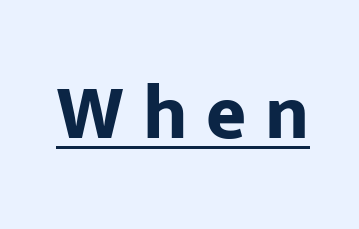
Weight: bold. The rendering uses natural spacing where letterforms have individual widths. How are the letters spaced? Widely, with obvious added tracking. A sans-serif font was chosen for this passage. Ordinary non-slanted type is in use. A typographer would call this underscored text.
